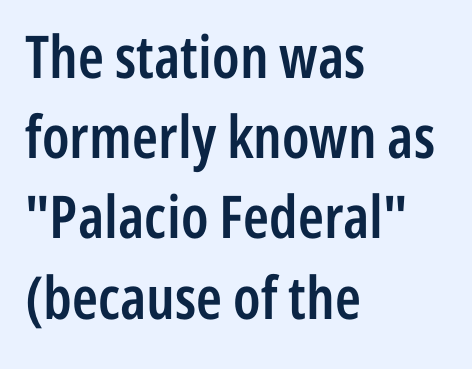
{"serif": "no", "italic": "no", "bold": "semi", "weight": "semibold", "width": "condensed", "stroke_contrast": "low", "x_height": "medium", "monospaced": "no", "underline": "no", "align": "left", "line_spacing": "normal", "line_spacing_ratio": 1.36, "letter_spacing": "normal", "letter_spacing_em": 0.0, "glyph_px": 59}
